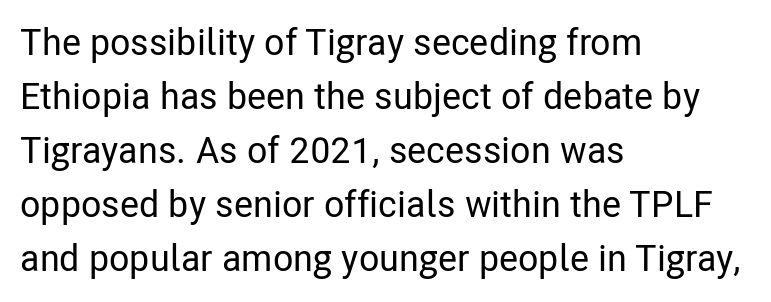
The image shows 37 px condensed sans-serif type, upright; set left-aligned, normal line spacing (1.46x), normal letter spacing, not underlined; low stroke contrast and a medium x-height.
